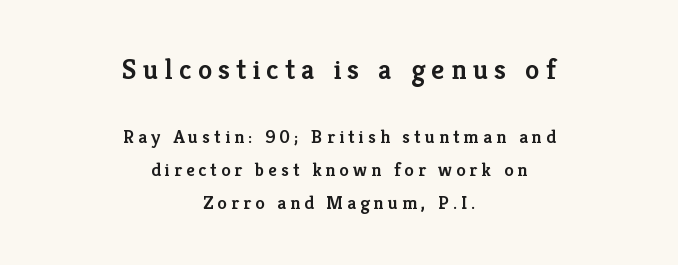
{"serif": "yes", "italic": "no", "bold": "semi", "weight": "semibold", "width": "normal", "stroke_contrast": "low", "x_height": "medium", "monospaced": "no", "underline": "no", "align": "center", "line_spacing_ratio": 1.74, "letter_spacing": "wide", "letter_spacing_em": 0.21, "larger_block": "first", "size_ratio": 1.53, "glyph_px": 29}
